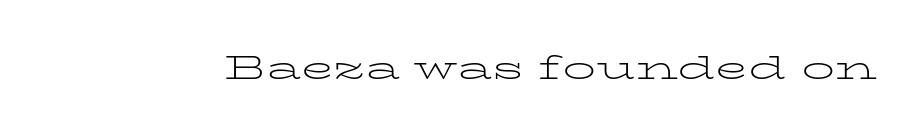
The line texture is even and compact thanks to regular tracking. The face used here is proportionally spaced, like ordinary book or web type. A bare baseline throughout the passage. Each letter's strokes conclude with small projecting serifs. Is the type heavy? It reads as light-to-regular instead. The font's upright variant was chosen for this text.
